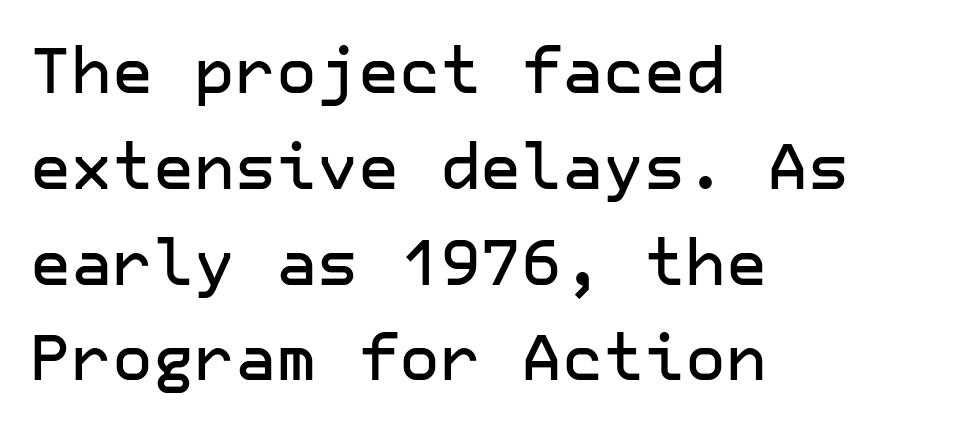
Q: Is the text italic (slanted)? A: No, it is upright.
Q: Is the typeface a serif or a sans-serif typeface? A: Sans-serif.
Q: Is the text underlined? A: No.
Q: How is the paragraph aligned? A: Left-aligned.
Q: Is the spacing between letters normal or unusually wide? A: Normal.
Q: Is the spacing between lines tight, normal or loose? A: Normal.
Q: Width (condensed, normal, or wide)? A: Normal.
Q: Stroke contrast? A: Low.
Q: x-height? A: Medium.
